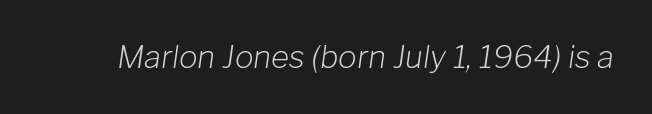
{"italic": "yes", "lean": "right", "slant_degrees": 8, "bold": "no", "weight": "light", "width": "normal", "stroke_contrast": "low", "x_height": "medium", "monospaced": "no", "underline": "no", "letter_spacing": "normal", "letter_spacing_em": 0.0, "glyph_px": 31}
